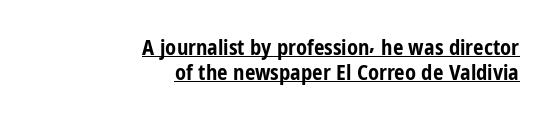
{"italic": "no", "bold": "yes", "underline": "yes", "align": "right", "line_spacing_ratio": 1.19, "letter_spacing": "normal", "letter_spacing_em": 0.0, "glyph_px": 21}
